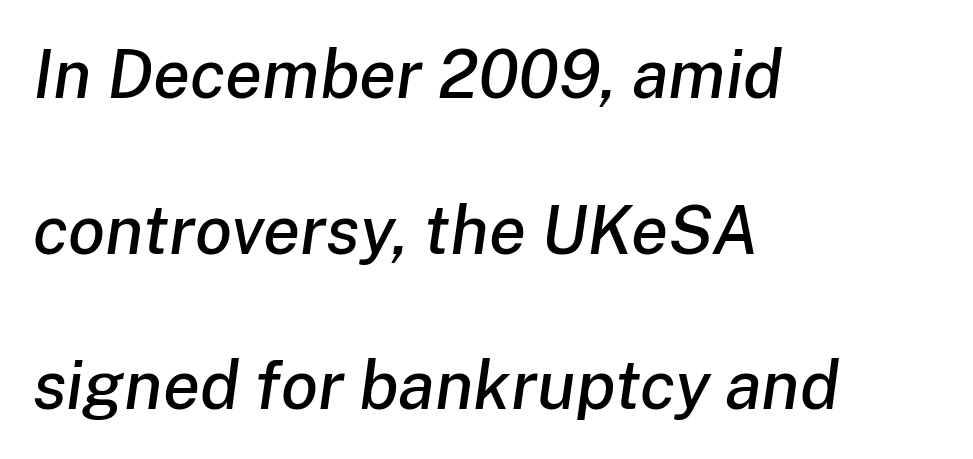
Successive baselines arrive slowly, with a big drop between each. Proportional: the letters do not fall into vertical columns. A typesetter would call this zero additional tracking. Typeset ragged right — the left edge is the straight one. Each row of text sits above clean, open space. The whole block is typeset with a tilt.
